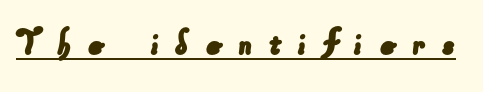
Proportional: the letters do not fall into vertical columns. Underlining? Definitely there. The letterforms stand isolated, each surrounded by extra space. The font family rendered here belongs to the sans-serif group.
